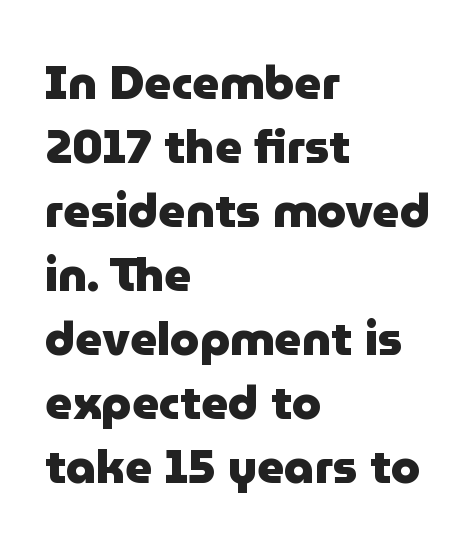
{"serif": "no", "italic": "no", "bold": "yes", "weight": "heavy", "width": "normal", "stroke_contrast": "low", "x_height": "medium", "monospaced": "no", "underline": "no", "align": "left", "line_spacing": "normal", "line_spacing_ratio": 1.36, "letter_spacing": "normal", "letter_spacing_em": 0.0, "glyph_px": 47}
